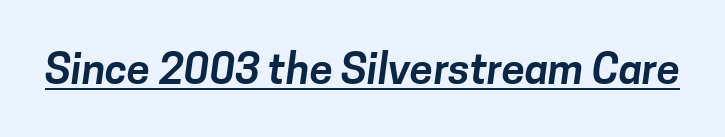
Spacing verdict: proportional, widths tailored to each character. Emphasis is given by a line drawn under the lettering. This rendering employs a face without finishing strokes, i.e., a sans-serif. Honestly, the letter spacing is just normal — you wouldn't notice it.
